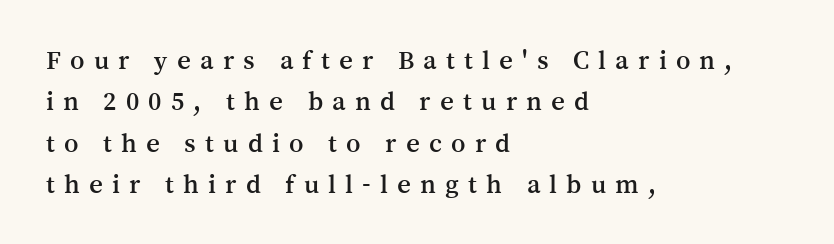
{"italic": "no", "underline": "no", "align": "left", "line_spacing": "normal", "line_spacing_ratio": 1.53, "letter_spacing": "wide", "letter_spacing_em": 0.34, "glyph_px": 27}
